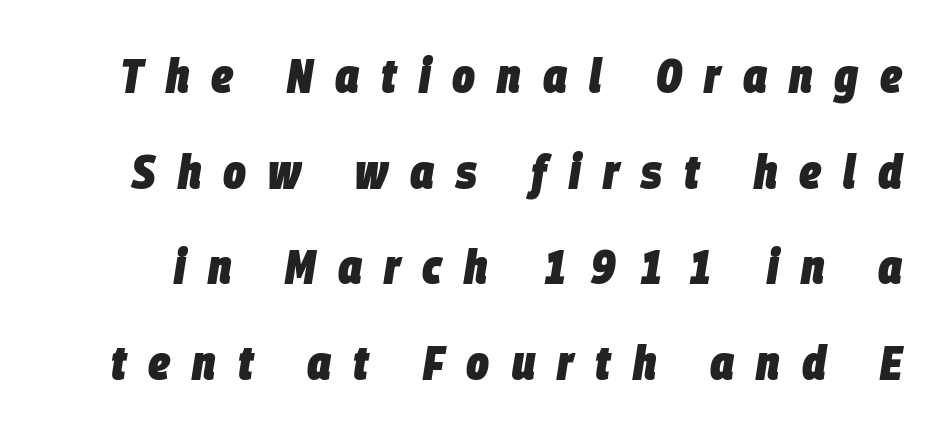
{"italic": "yes", "lean": "right", "slant_degrees": 9, "bold": "yes", "weight": "heavy", "width": "condensed", "stroke_contrast": "low", "x_height": "large", "monospaced": "no", "underline": "no", "line_spacing": "loose", "line_spacing_ratio": 1.99, "letter_spacing": "wide", "letter_spacing_em": 0.46, "glyph_px": 48}
